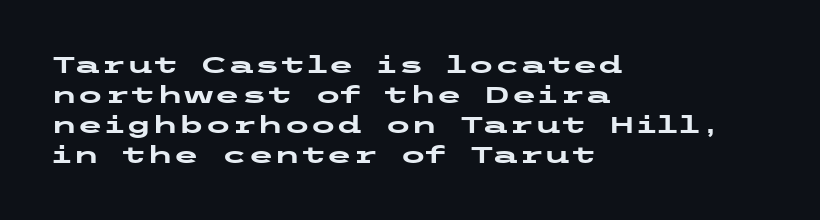
The image shows 24 px bold type, upright; set left-aligned, normal line spacing (1.25x), normal letter spacing, not underlined.
